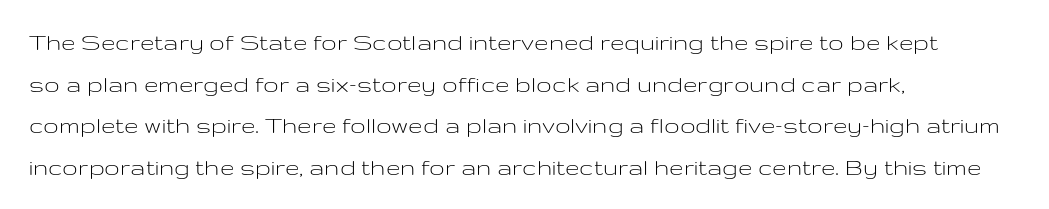
{"italic": "no", "bold": "no", "underline": "no", "align": "left", "line_spacing": "normal", "line_spacing_ratio": 1.6, "letter_spacing": "normal", "letter_spacing_em": 0.0, "glyph_px": 26}
